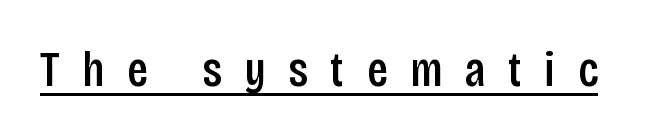
Q: Is the text bold? A: Semi-bold.
Q: Is the text italic (slanted)? A: No, it is upright.
Q: Is the typeface a serif or a sans-serif typeface? A: Sans-serif.
Q: Is the text underlined? A: Yes.
Q: Is the spacing between letters normal or unusually wide? A: Unusually wide.
Q: Width (condensed, normal, or wide)? A: Condensed.
Q: Stroke contrast? A: Low.
Q: x-height? A: Large.
Q: Monospaced? A: No.
